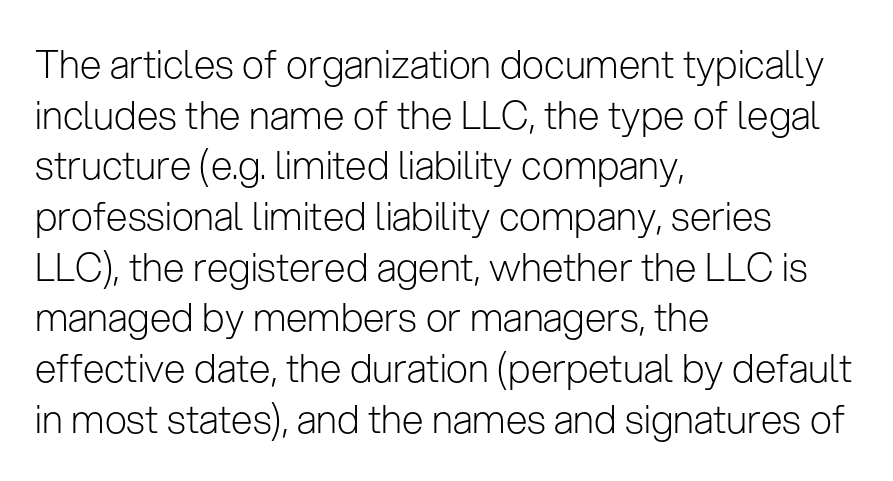
{"serif": "no", "italic": "no", "bold": "no", "weight": "light", "width": "normal", "stroke_contrast": "low", "x_height": "medium", "monospaced": "no", "underline": "no", "align": "left", "line_spacing": "normal", "line_spacing_ratio": 1.3, "letter_spacing": "normal", "letter_spacing_em": 0.0, "glyph_px": 39}
